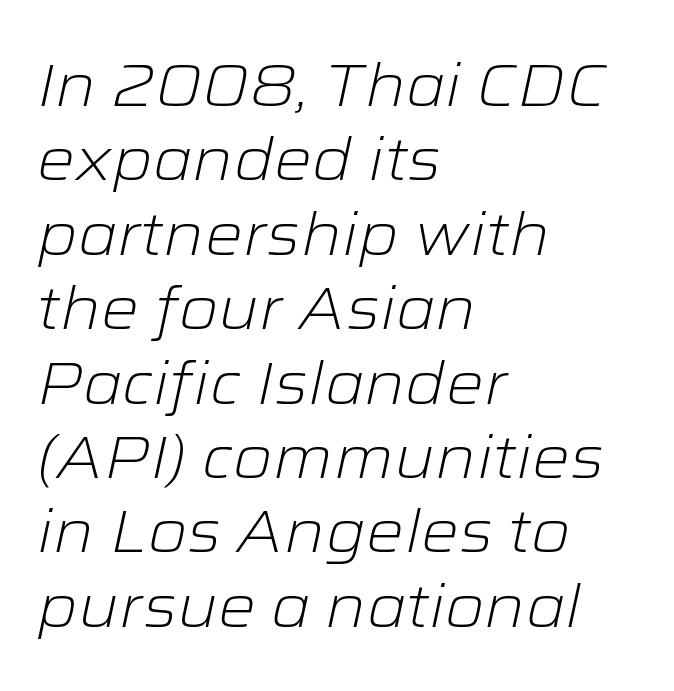
{"italic": "yes", "lean": "right", "slant_degrees": 12, "bold": "no", "weight": "light", "width": "wide", "stroke_contrast": "low", "x_height": "medium", "monospaced": "no", "underline": "no", "align": "left", "line_spacing_ratio": 1.24, "letter_spacing": "normal", "letter_spacing_em": 0.0, "glyph_px": 60}
